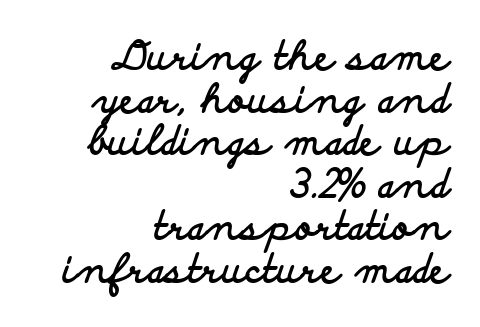
Q: Is the text bold? A: Yes.
Q: Is the text italic (slanted)? A: Yes.
Q: Is the typeface a serif or a sans-serif typeface? A: Sans-serif.
Q: Is the text underlined? A: No.
Q: How is the paragraph aligned? A: Right-aligned.
Q: Is the spacing between letters normal or unusually wide? A: Normal.
Q: Is the spacing between lines tight, normal or loose? A: Tight.
Q: Width (condensed, normal, or wide)? A: Wide.
Q: Stroke contrast? A: Low.
Q: x-height? A: Small.
Q: Monospaced? A: No.
